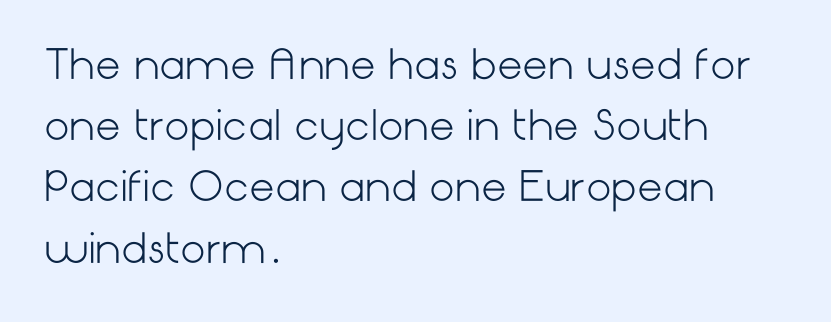
{"serif": "no", "italic": "no", "bold": "no", "weight": "light", "width": "normal", "stroke_contrast": "low", "x_height": "medium", "underline": "no", "align": "left", "line_spacing": "normal", "line_spacing_ratio": 1.53, "letter_spacing": "normal", "letter_spacing_em": 0.0, "glyph_px": 40}
